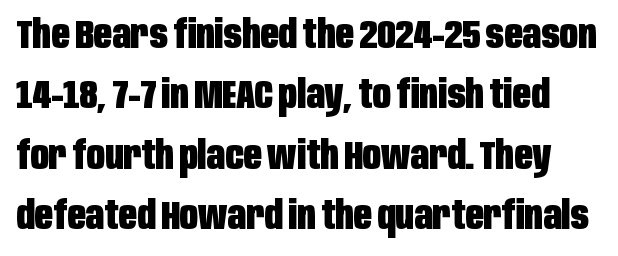
{"serif": "no", "italic": "no", "bold": "yes", "weight": "heavy", "width": "condensed", "stroke_contrast": "low", "x_height": "large", "monospaced": "no", "underline": "no", "line_spacing": "normal", "line_spacing_ratio": 1.51, "letter_spacing": "normal", "letter_spacing_em": 0.0, "glyph_px": 40}
